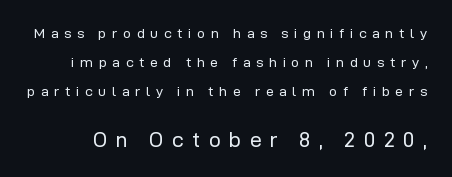
{"italic": "no", "bold": "no", "underline": "no", "line_spacing": "loose", "line_spacing_ratio": 2.06, "letter_spacing": "wide", "letter_spacing_em": 0.4, "larger_block": "second", "size_ratio": 1.5, "glyph_px": 21}
